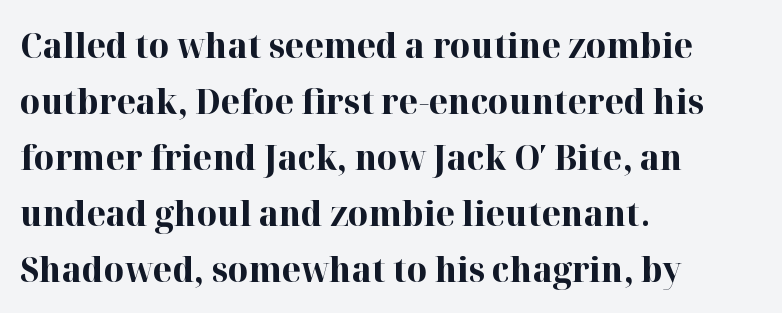
The passage shown is typed in a proportional face where columns would drift. Vertical spacing — default. Caption: standard tracking, unaltered. The space directly below the letters is spotless. Chunky letters — that's bold for sure. Posture: upright roman.
